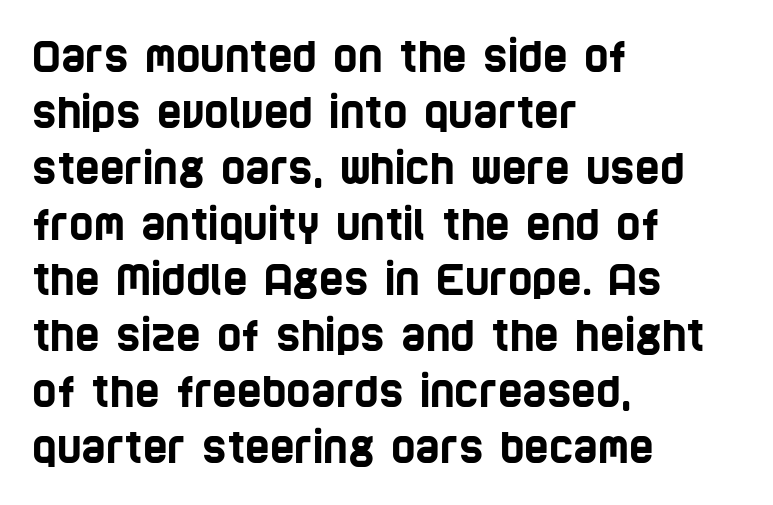
Leading: standard. No word sits above an underline. The lines in this sample share a left origin and differ only in where they stop. Honestly, the letter spacing is just normal — you wouldn't notice it.
